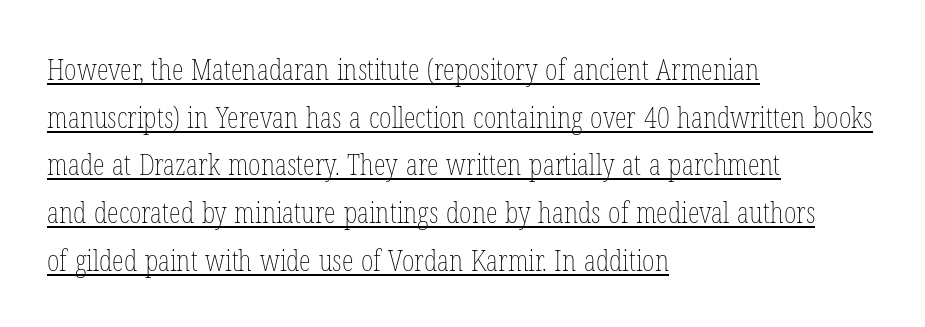
This sample has the flowing, uneven cadence of proportional lettering. Has an underline been added? It has. If you drew a ruler down the left edge, every line would touch it. Vertical stems look standard width or narrower in stroke.
